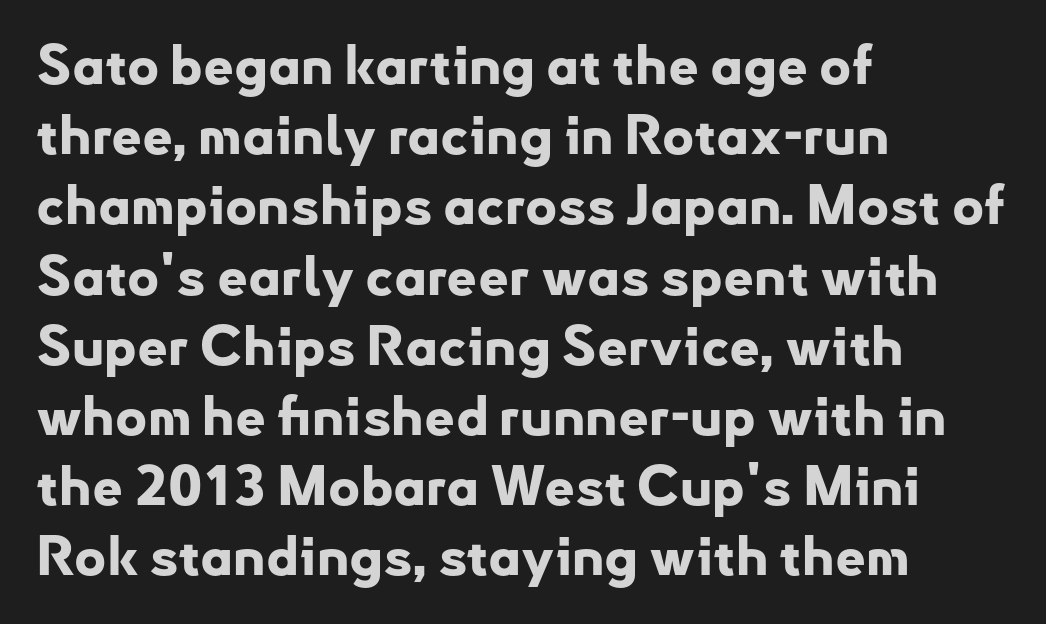
Q: Is the text bold? A: Yes.
Q: Is the text italic (slanted)? A: No, it is upright.
Q: Is the typeface a serif or a sans-serif typeface? A: Sans-serif.
Q: Is the text underlined? A: No.
Q: How is the paragraph aligned? A: Left-aligned.
Q: Is the spacing between letters normal or unusually wide? A: Normal.
Q: Is the spacing between lines tight, normal or loose? A: Normal.
Q: Width (condensed, normal, or wide)? A: Normal.
Q: Stroke contrast? A: Low.
Q: x-height? A: Small.
Q: Monospaced? A: No.
